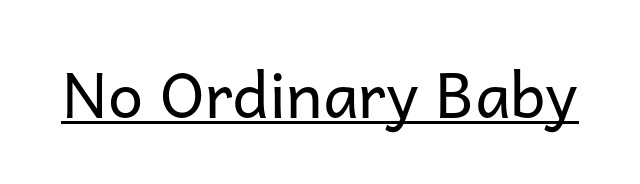
The image shows 63 px regular-weight sans-serif type, upright; set normal letter spacing, underlined; low stroke contrast and a medium x-height.
